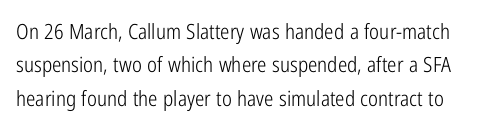
{"italic": "no", "bold": "no", "underline": "no", "line_spacing": "normal", "line_spacing_ratio": 1.59, "letter_spacing": "normal", "letter_spacing_em": 0.0, "glyph_px": 21}
